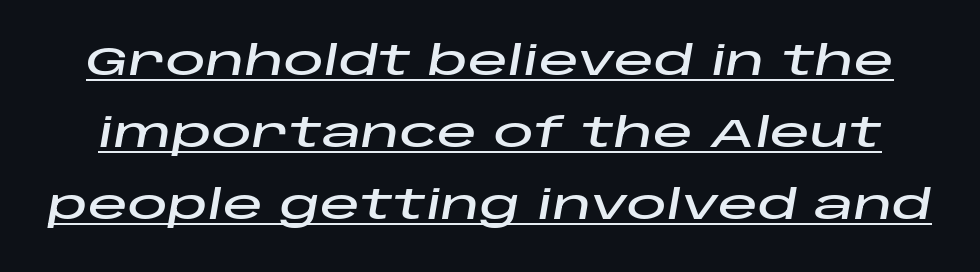
{"italic": "yes", "lean": "right", "slant_degrees": 10, "width": "wide", "stroke_contrast": "low", "x_height": "large", "monospaced": "no", "underline": "yes", "line_spacing_ratio": 1.8, "letter_spacing": "normal", "letter_spacing_em": 0.0, "glyph_px": 40}
